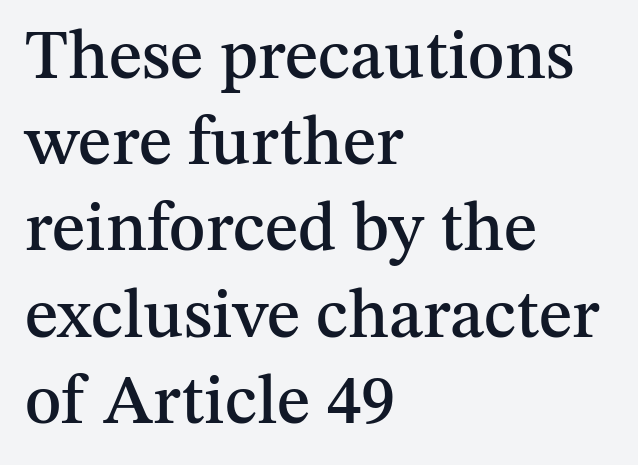
The rendering anchors every line to the left-hand side. The foot of each line stays bare and open. These lines are rendered in a variable-pitch font. The line-height multiplier appears to be the usual default.
